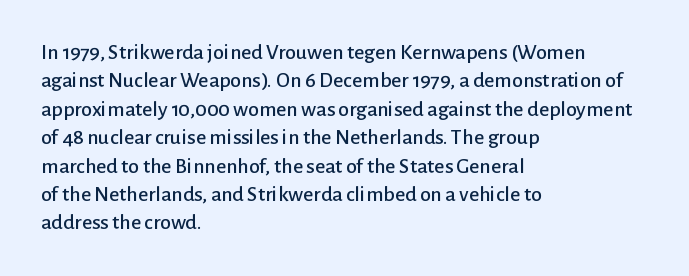
{"italic": "no", "underline": "no", "align": "left", "line_spacing": "normal", "line_spacing_ratio": 1.29, "letter_spacing": "normal", "letter_spacing_em": 0.0, "glyph_px": 22}
